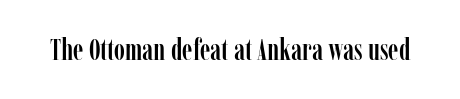
Q: Is the text italic (slanted)? A: No, it is upright.
Q: Is the typeface a serif or a sans-serif typeface? A: Serif.
Q: Is the text underlined? A: No.
Q: Is the spacing between letters normal or unusually wide? A: Normal.
Q: Width (condensed, normal, or wide)? A: Condensed.
Q: Stroke contrast? A: Low.
Q: x-height? A: Medium.
Q: Monospaced? A: No.
